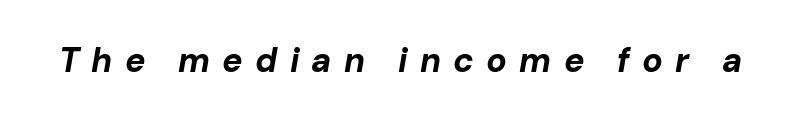
Q: Is the text bold? A: Yes.
Q: Is the text italic (slanted)? A: Yes, it leans right by about 10 degrees.
Q: Is the text underlined? A: No.
Q: Is the spacing between letters normal or unusually wide? A: Unusually wide.
Q: Width (condensed, normal, or wide)? A: Normal.
Q: Stroke contrast? A: Low.
Q: x-height? A: Medium.
Q: Monospaced? A: No.
